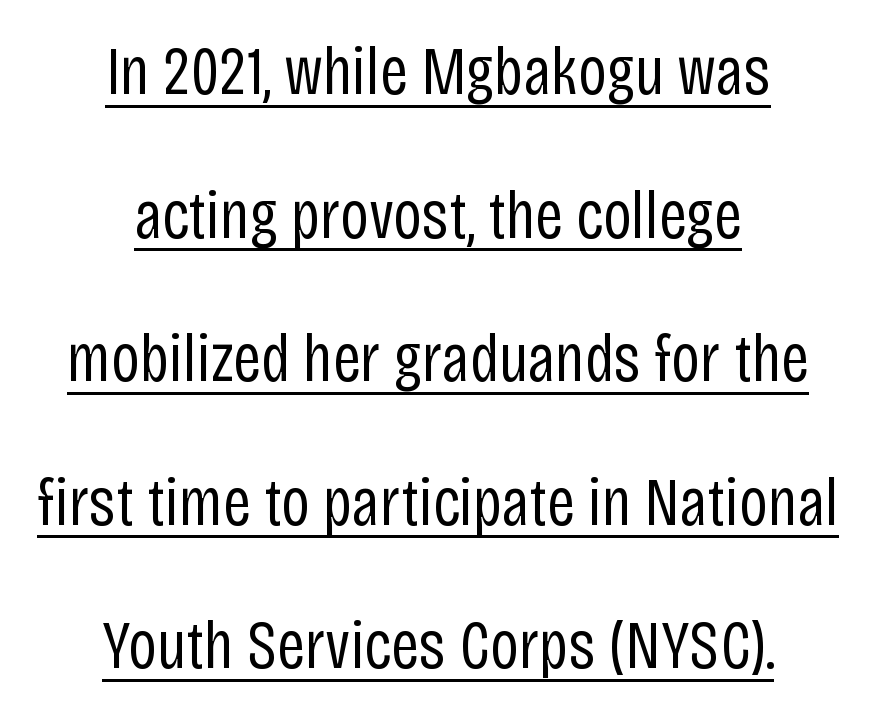
The image shows 69 px regular-weight, condensed sans-serif type, upright; set centered, loose line spacing (2.08x), normal letter spacing, underlined; low stroke contrast and a large x-height.
